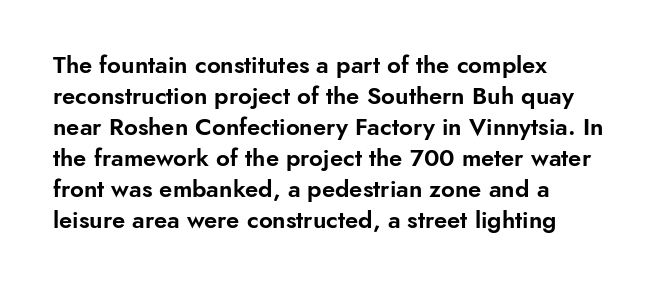
The image shows 24 px text type, upright; set left-aligned, normal line spacing (1.29x), normal letter spacing, not underlined.
